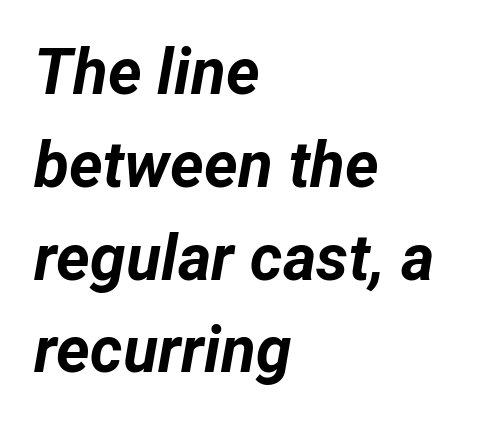
The ragged edge is on the right, which tells us the setting is flush left. These words are printed bold, with thick strokes throughout. Caption: standard tracking, unaltered. Observe the lean: these are italic letterforms. Do the characters align in a grid? No, the font is proportional.
